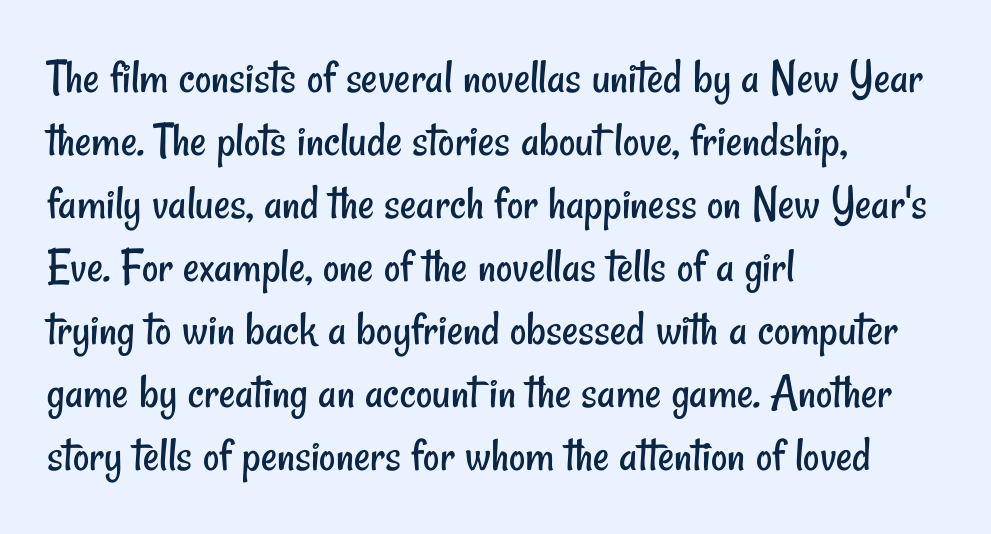
The image shows 50 px regular-weight, condensed sans-serif type; set left-aligned, normal line spacing (1.26x), normal letter spacing, not underlined; low stroke contrast and a small x-height.
